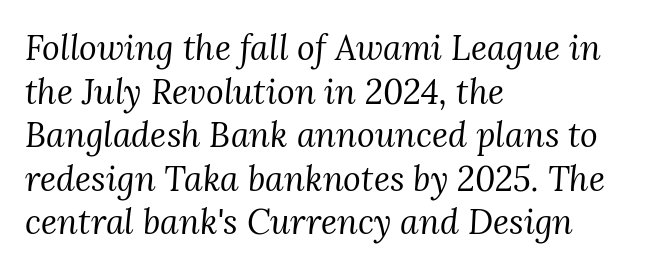
The image shows 34 px regular-weight serif type, italic (leaning right); set left-aligned, normal line spacing (1.28x), normal letter spacing, not underlined; medium stroke contrast and a medium x-height.
